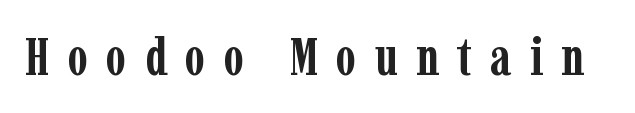
{"serif": "yes", "italic": "no", "bold": "yes", "weight": "semibold", "width": "condensed", "stroke_contrast": "low", "x_height": "medium", "monospaced": "no", "underline": "no", "letter_spacing": "wide", "letter_spacing_em": 0.35, "glyph_px": 52}
